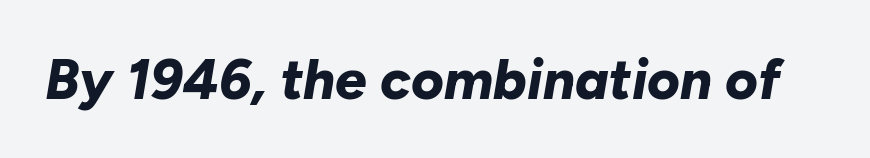
Q: Is the text bold? A: Yes.
Q: Is the text italic (slanted)? A: Yes, it leans right by about 10 degrees.
Q: Is the text underlined? A: No.
Q: Is the spacing between letters normal or unusually wide? A: Normal.
Q: Width (condensed, normal, or wide)? A: Normal.
Q: Stroke contrast? A: Low.
Q: x-height? A: Medium.
Q: Monospaced? A: No.
